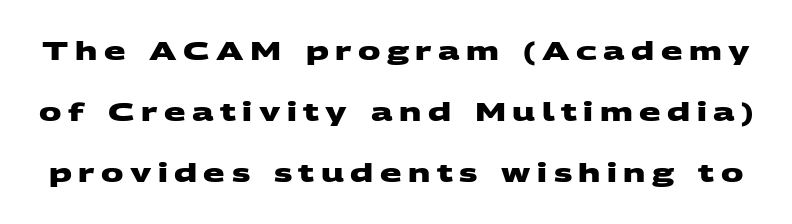
{"bold": "yes", "underline": "no", "line_spacing": "loose", "line_spacing_ratio": 2.45, "letter_spacing": "wide", "letter_spacing_em": 0.26, "glyph_px": 25}
